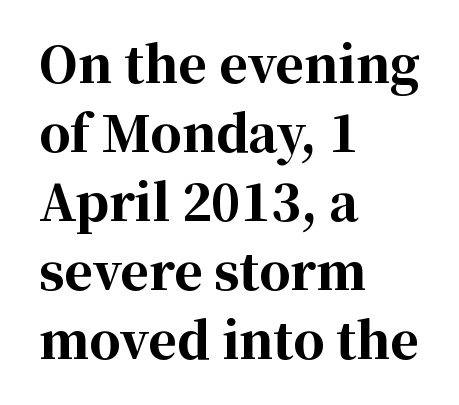
The image shows 49 px bold serif type, upright; set left-aligned, normal line spacing (1.41x), normal letter spacing, not underlined; high stroke contrast and a medium x-height.
